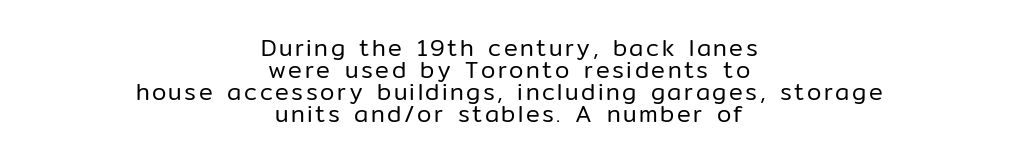
{"italic": "no", "bold": "no", "underline": "no", "align": "center", "line_spacing": "tight", "line_spacing_ratio": 0.96, "glyph_px": 23}
